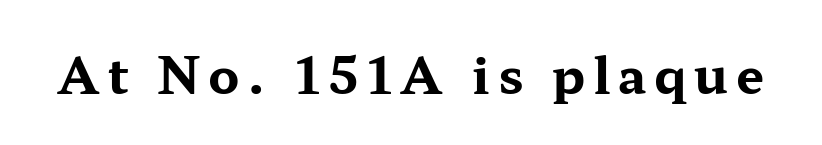
The strokes are fattened all the way to bold. Is this a fixed-width face? No — the glyphs have proportional, varying widths. This is roman type, the default non-slanted kind. Underline: absent. Are there feet on the stems? There are — it's a serif.
